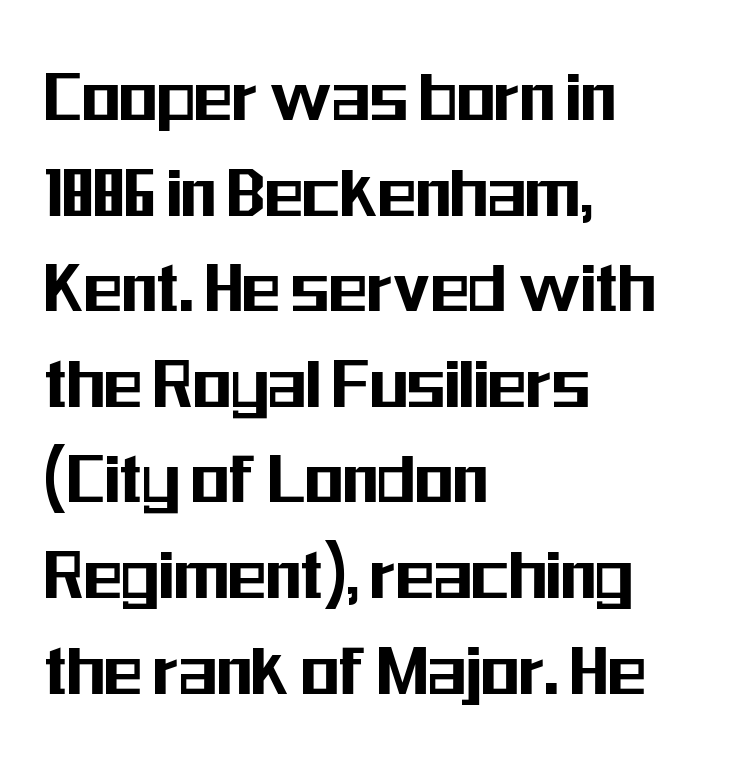
Decoration check: the copy has no underline. The ragged edge is on the right, which tells us the setting is flush left. This sample uses an upright cut, with every glyph sitting square on the baseline. Here the designer chose a conventional face with non-uniform glyph widths.
